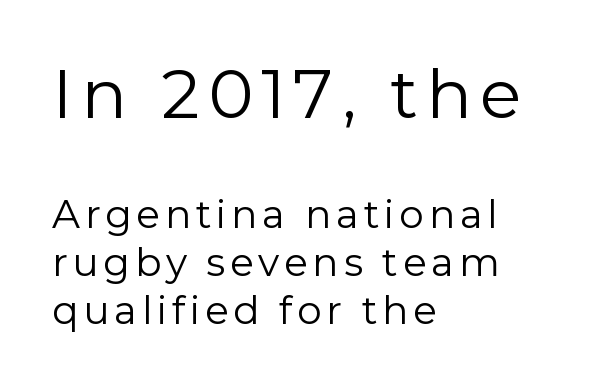
{"serif": "no", "italic": "no", "bold": "no", "weight": "regular", "width": "normal", "stroke_contrast": "low", "x_height": "medium", "monospaced": "no", "underline": "no", "align": "left", "line_spacing_ratio": 1.23, "larger_block": "first", "size_ratio": 1.74, "glyph_px": 68}
